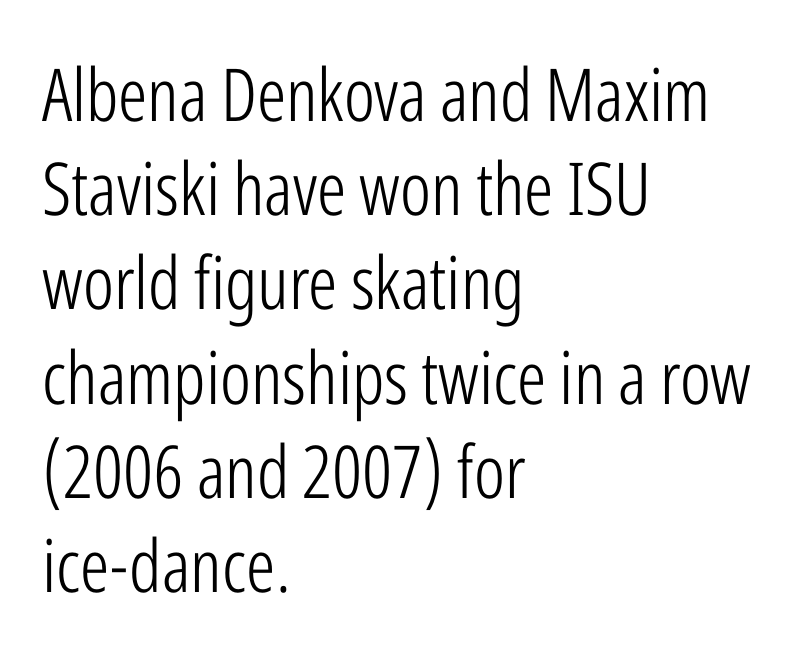
Q: Is the text bold? A: No.
Q: Is the text italic (slanted)? A: No, it is upright.
Q: Is the typeface a serif or a sans-serif typeface? A: Sans-serif.
Q: Is the text underlined? A: No.
Q: How is the paragraph aligned? A: Left-aligned.
Q: Is the spacing between letters normal or unusually wide? A: Normal.
Q: Is the spacing between lines tight, normal or loose? A: Normal.
Q: Width (condensed, normal, or wide)? A: Condensed.
Q: Stroke contrast? A: Low.
Q: x-height? A: Medium.
Q: Monospaced? A: No.
